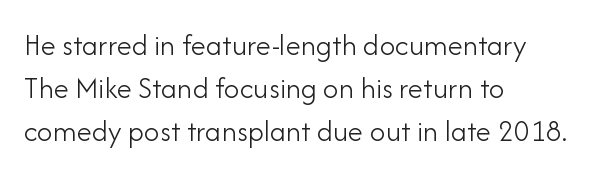
The image shows 31 px light sans-serif type, upright; set left-aligned, normal line spacing (1.38x), normal letter spacing, not underlined; low stroke contrast and a small x-height.
